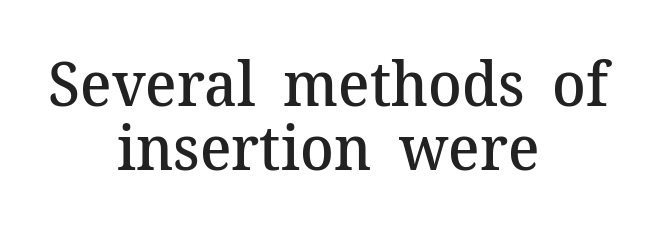
{"serif": "yes", "italic": "no", "bold": "semi", "weight": "semibold", "width": "normal", "stroke_contrast": "medium", "x_height": "medium", "monospaced": "no", "underline": "no", "align": "center", "line_spacing": "tight", "line_spacing_ratio": 1.04, "letter_spacing": "normal", "letter_spacing_em": 0.0, "glyph_px": 62}
